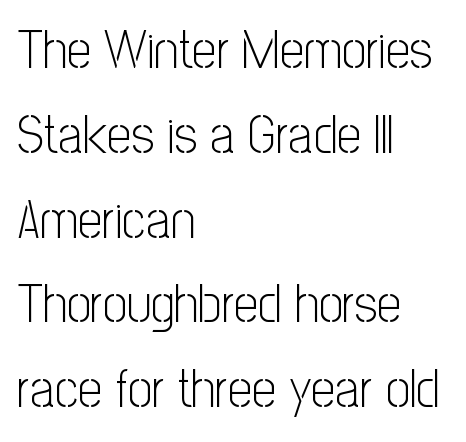
{"serif": "no", "italic": "no", "bold": "no", "weight": "light", "width": "condensed", "stroke_contrast": "low", "x_height": "medium", "monospaced": "no", "underline": "no", "align": "left", "line_spacing": "normal", "line_spacing_ratio": 1.57, "letter_spacing": "normal", "letter_spacing_em": 0.0, "glyph_px": 54}
